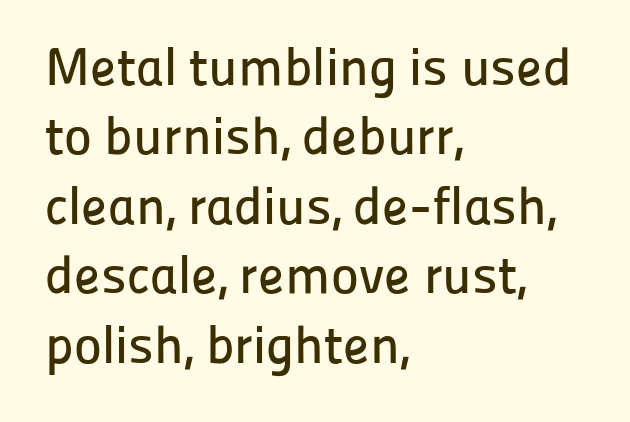
The image shows 53 px sans-serif type, upright; set left-aligned, normal line spacing (1.31x), normal letter spacing, not underlined; low stroke contrast and a medium x-height.
